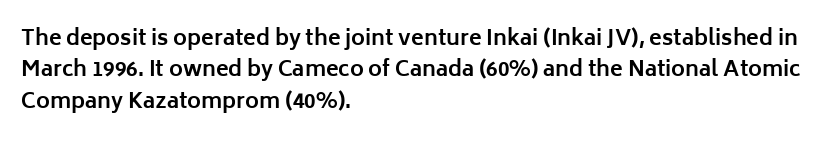
Q: Is the text bold? A: Yes.
Q: Is the text italic (slanted)? A: No, it is upright.
Q: Is the text underlined? A: No.
Q: How is the paragraph aligned? A: Left-aligned.
Q: Is the spacing between letters normal or unusually wide? A: Normal.
Q: Is the spacing between lines tight, normal or loose? A: Normal.
